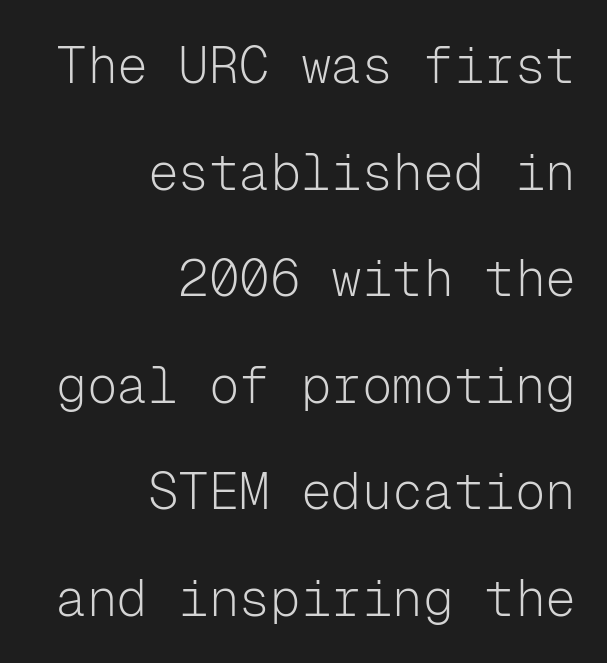
Weight: not bold — regular or lighter. These lines stand farther apart than default settings would place them. The words here are not underlined. You could count columns in this text — the font is strictly monospaced. Spacing between characters is what you'd get straight out of the box.
